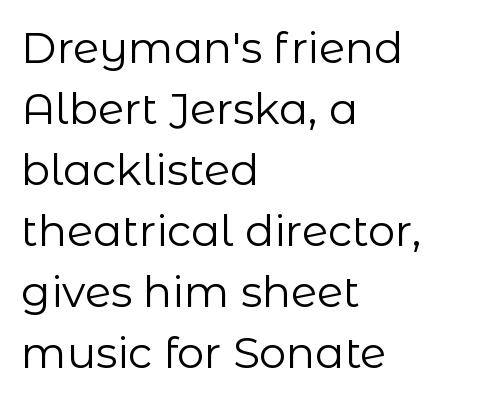
Q: Is the text bold? A: No.
Q: Is the text italic (slanted)? A: No, it is upright.
Q: Is the typeface a serif or a sans-serif typeface? A: Sans-serif.
Q: Is the text underlined? A: No.
Q: How is the paragraph aligned? A: Left-aligned.
Q: Is the spacing between letters normal or unusually wide? A: Normal.
Q: Is the spacing between lines tight, normal or loose? A: Normal.
Q: Width (condensed, normal, or wide)? A: Normal.
Q: Stroke contrast? A: Low.
Q: x-height? A: Medium.
Q: Monospaced? A: No.
